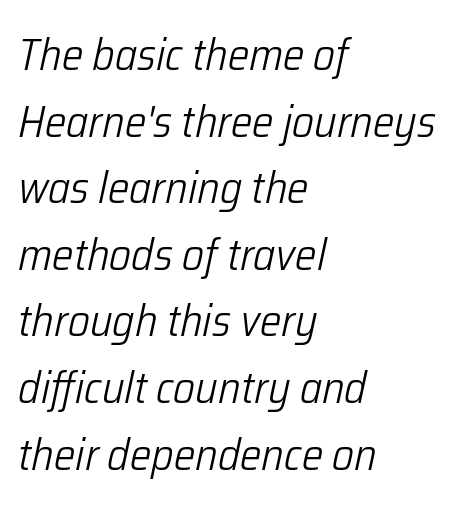
{"italic": "yes", "lean": "right", "slant_degrees": 12, "bold": "no", "weight": "light", "width": "condensed", "stroke_contrast": "low", "x_height": "medium", "monospaced": "no", "underline": "no", "align": "left", "line_spacing": "normal", "line_spacing_ratio": 1.48, "letter_spacing": "normal", "letter_spacing_em": 0.0, "glyph_px": 45}
